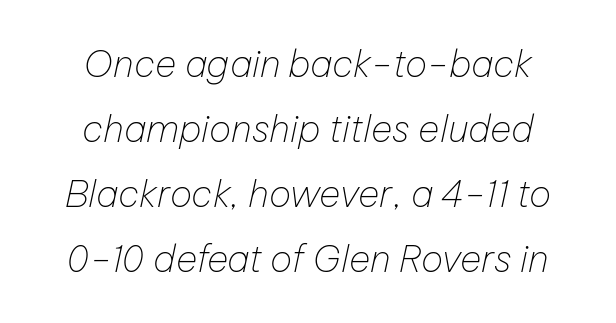
The image shows 37 px thin type, italic (leaning right); set centered, line spacing 1.76x, normal letter spacing, not underlined; low stroke contrast and a medium x-height.
